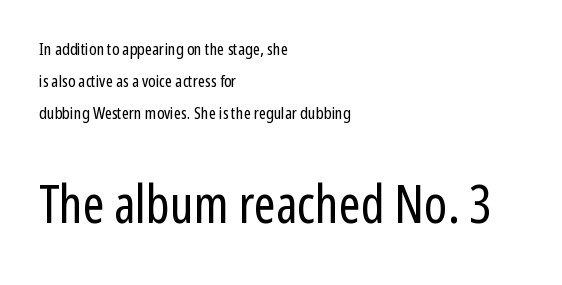
{"serif": "no", "italic": "no", "bold": "no", "weight": "regular", "width": "condensed", "stroke_contrast": "low", "x_height": "medium", "monospaced": "no", "underline": "no", "align": "left", "line_spacing_ratio": 1.88, "letter_spacing": "normal", "letter_spacing_em": 0.0, "larger_block": "second", "size_ratio": 3.06, "glyph_px": 52}
